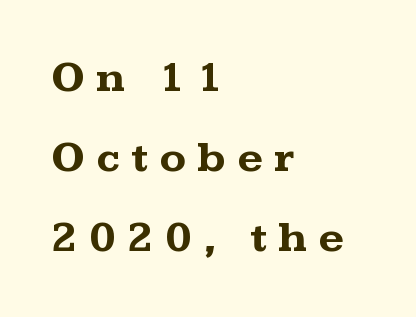
The image shows 44 px bold, wide serif type, upright; set left-aligned, line spacing 1.82x, unusually wide letter spacing (+0.25 em), not underlined; medium stroke contrast and a medium x-height.
